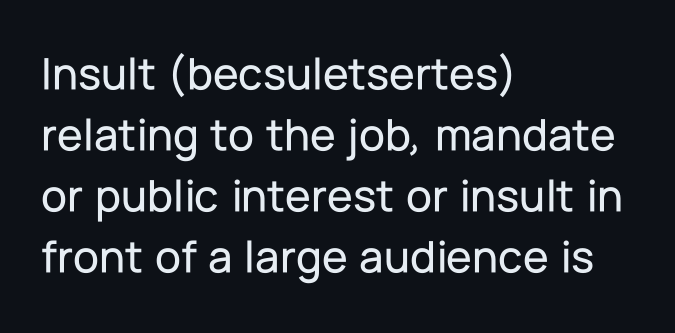
Anything drawn beneath the words? Only blank space. Successive baselines arrive at the customary interval. Alignment: flush left. Vertical strokes here are truly vertical. You could not count columns in this text — the font is proportionally spaced. This is sans-serif lettering, the kind often seen on screens and signage.
